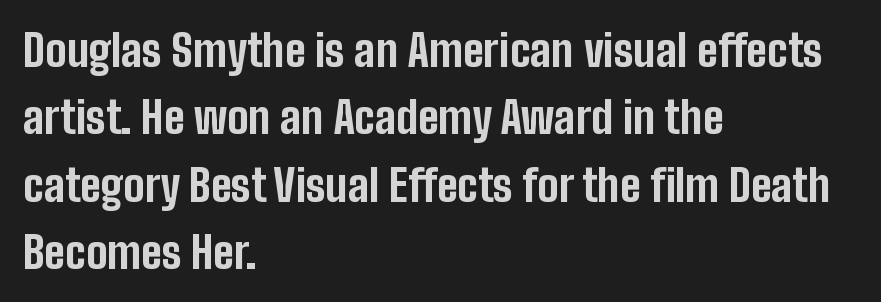
Ordinary non-slanted type is in use. Beneath every word, the page is bare. Each glyph is drawn with heavy, bold strokes. Look at the bottom of the vertical strokes: they stop flat, with no serifs. The rag falls on the right side of this text block. Line spacing here is normal.
